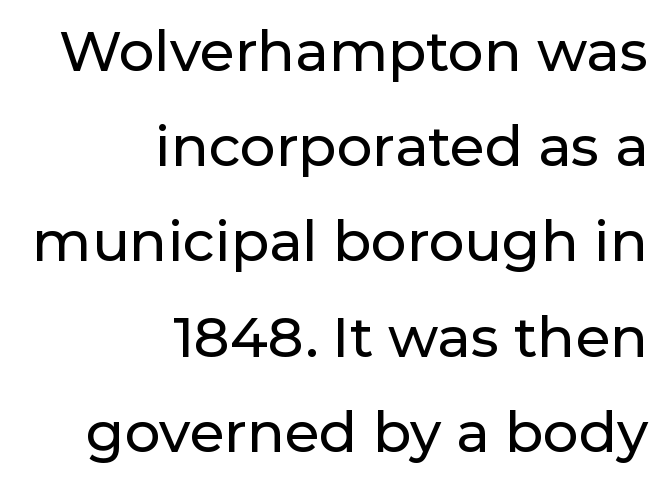
Compared with typical paragraphs, the rows here are spaced about the same. Posture: upright roman. Beneath every word, the page is bare. Are there feet on the stems? There aren't — it's a sans. Compared with typical body copy, the letter spacing here is the same.
